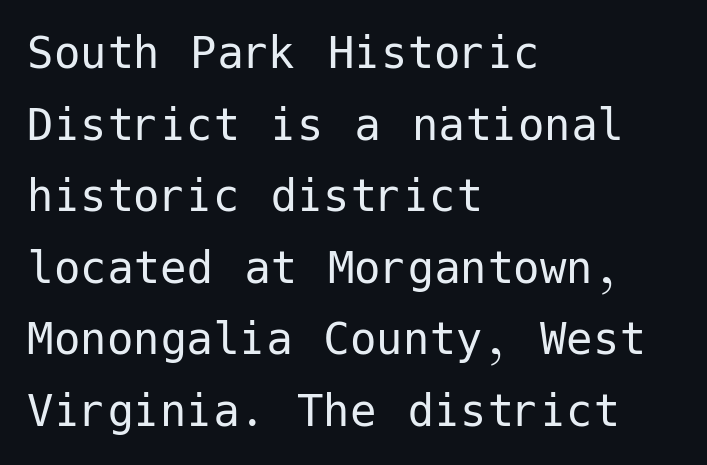
Which margin do the lines hug? The left one — the right edge is uneven. Tracking here is standard; glyphs follow each other at the usual distance. Type style note: lacks serifs. One glance says typical: line gaps are just what's usual. Think standard paragraph weight, or any step lighter than that. Nope, not italic — everything's standing straight.
